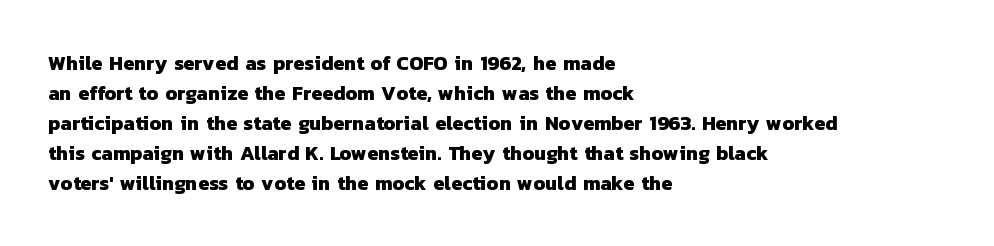
The image shows 20 px bold type; set left-aligned, normal line spacing (1.5x), normal letter spacing, not underlined.
